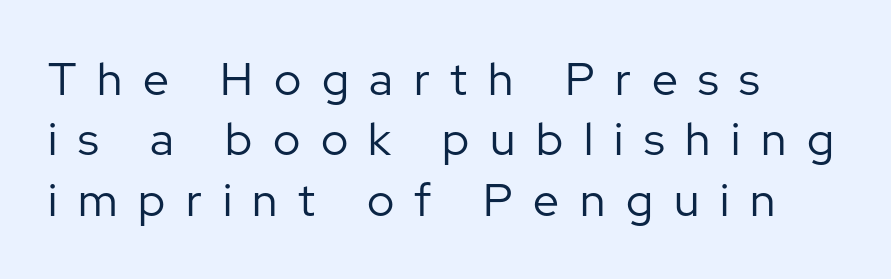
{"serif": "no", "italic": "no", "bold": "no", "weight": "regular", "width": "normal", "stroke_contrast": "low", "x_height": "medium", "monospaced": "no", "underline": "no", "align": "left", "line_spacing": "normal", "line_spacing_ratio": 1.31, "letter_spacing": "wide", "letter_spacing_em": 0.45, "glyph_px": 46}
